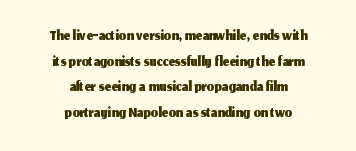
{"italic": "no", "underline": "no", "align": "center", "line_spacing": "tight", "line_spacing_ratio": 1.11, "letter_spacing": "normal", "letter_spacing_em": 0.0, "glyph_px": 23}
